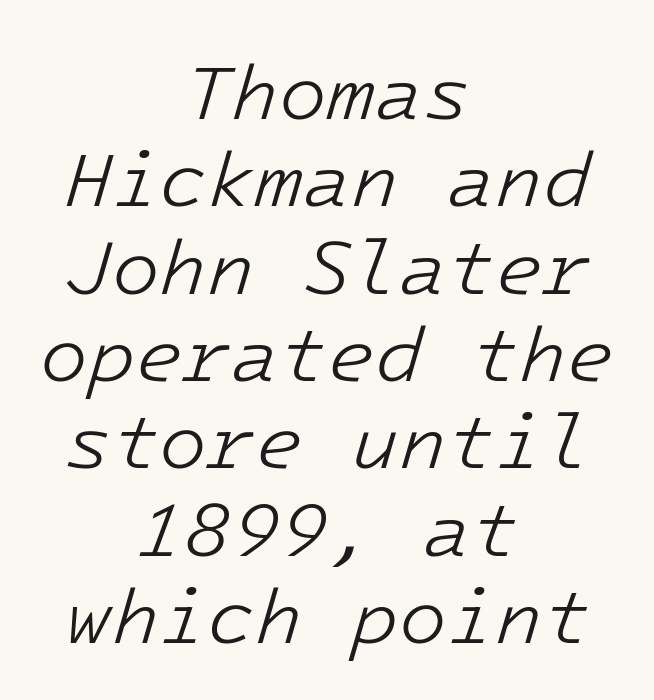
The image shows 78 px light type, italic (leaning right), monospaced; set centered, tight line spacing (1.12x), normal letter spacing, not underlined; low stroke contrast and a medium x-height.
